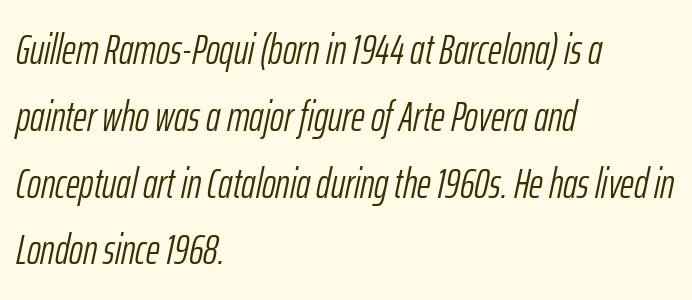
The image shows 42 px light, condensed type, italic (leaning right); set left-aligned, normal line spacing (1.59x), normal letter spacing, not underlined; low stroke contrast and a medium x-height.
